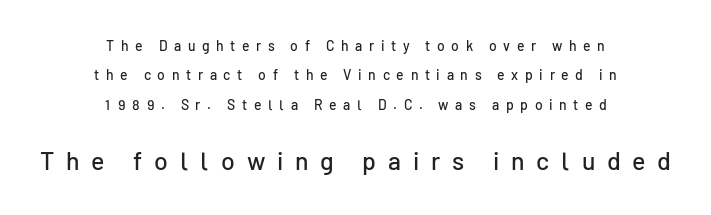
Q: Is the text italic (slanted)? A: No, it is upright.
Q: Is the text underlined? A: No.
Q: How is the paragraph aligned? A: Centered.
Q: Is the spacing between letters normal or unusually wide? A: Unusually wide.
Q: Is the spacing between lines tight, normal or loose? A: Loose.
Q: Which block of text is set in a larger size, the first (top) or the second (bottom)? A: The second (bottom) one.
